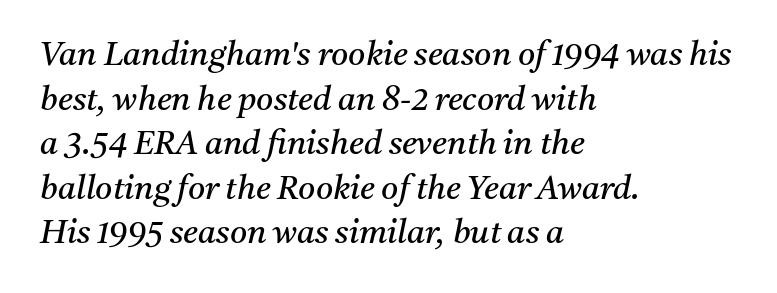
The text carries the slant typical of an italic or oblique font. How would I describe the line gaps? Plain and ordinary. Heaviness? Minimal to ordinary, like unemphasized prose. Here the designer chose a conventional face with non-uniform glyph widths. The letters carry serifs — small finishing strokes at the ends of their stems. The setting favours the left margin, as ordinary paragraphs usually do.
